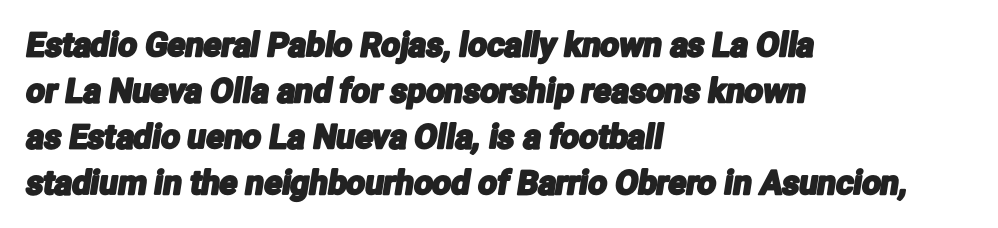
The image shows 33 px condensed sans-serif type; set left-aligned, normal line spacing (1.39x), normal letter spacing, not underlined; low stroke contrast and a medium x-height.
